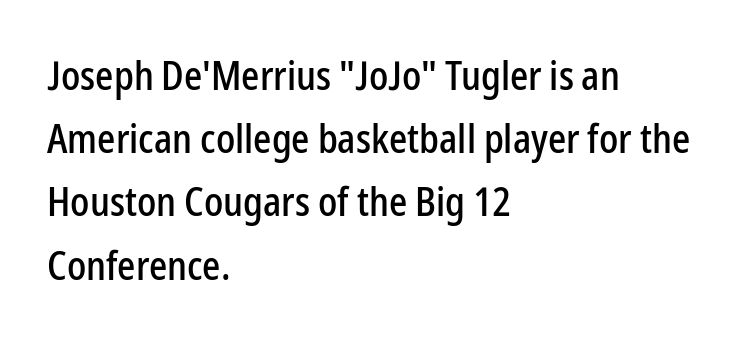
Observe the absence of serifs on each vertical stroke in this sample. Posture: vertical. Is this a fixed-width face? No — the glyphs have proportional, varying widths. Caption: multi-line text, flush left, ragged right. How are the letters spaced? Ordinarily, with no added tracking. Does the leading feel generous? No, just average.
